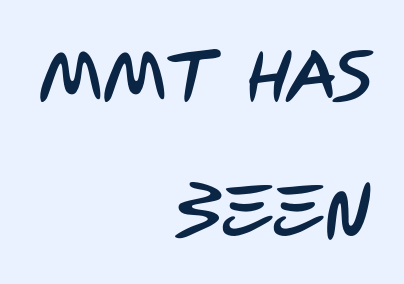
{"serif": "no", "width": "condensed", "stroke_contrast": "low", "x_height": "large", "monospaced": "no", "underline": "no", "align": "right", "line_spacing_ratio": 1.81, "letter_spacing": "normal", "letter_spacing_em": 0.0, "glyph_px": 74}
